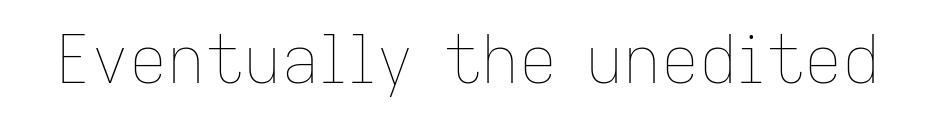
{"italic": "no", "bold": "no", "weight": "thin", "width": "normal", "stroke_contrast": "low", "x_height": "medium", "monospaced": "no", "underline": "no", "letter_spacing": "normal", "letter_spacing_em": 0.0, "glyph_px": 66}
